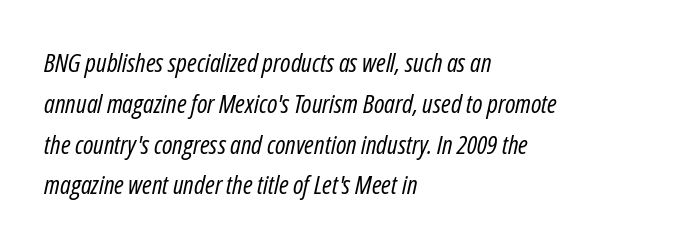
Q: Is the text bold? A: No.
Q: Is the text italic (slanted)? A: Yes, it leans right by about 12 degrees.
Q: Is the text underlined? A: No.
Q: How is the paragraph aligned? A: Left-aligned.
Q: Is the spacing between letters normal or unusually wide? A: Normal.
Q: Is the spacing between lines tight, normal or loose? A: Normal.
